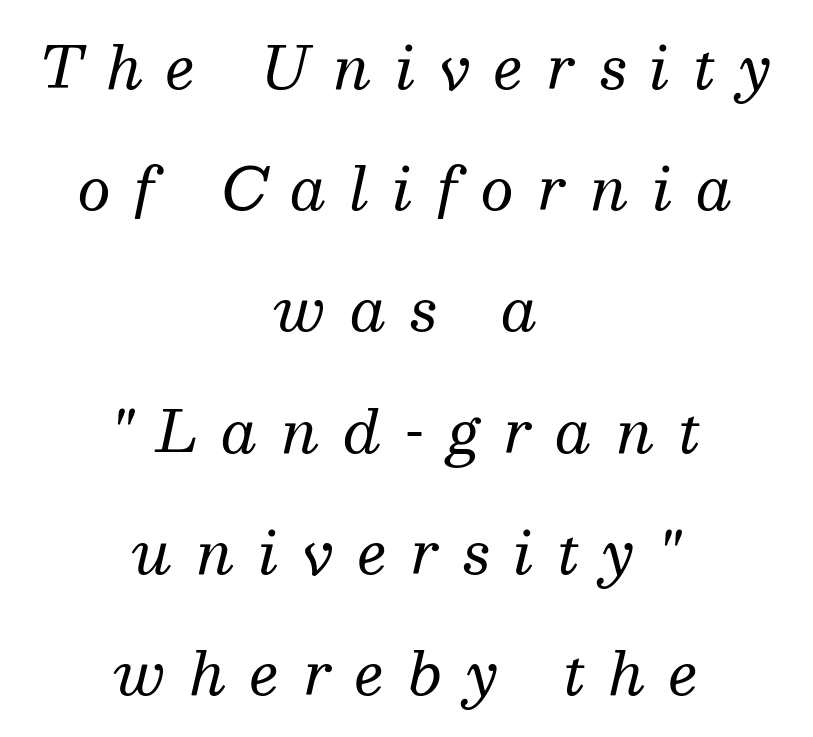
Observe the lean: these are italic letterforms. Notice the wide empty band between every row — that's loose leading. The gap between lines stays unmarked. Letters have the restrained weight of plain body copy at most. The type family on display is of the serif kind.
